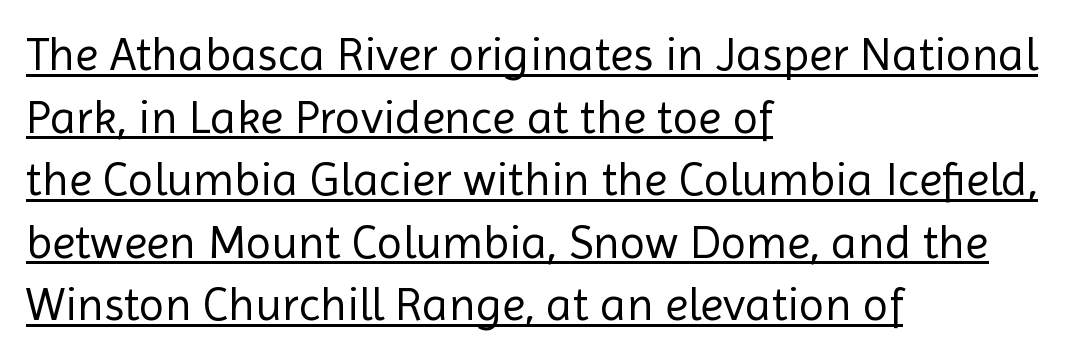
In terms of leading, this rendering sits right in the middle. Underlining? Definitely there. No italicization has been applied; the sample stays upright. This reads as an unemphasized weight, regular at the heaviest. Reading down the block, your eye returns to a fixed left position each line.
